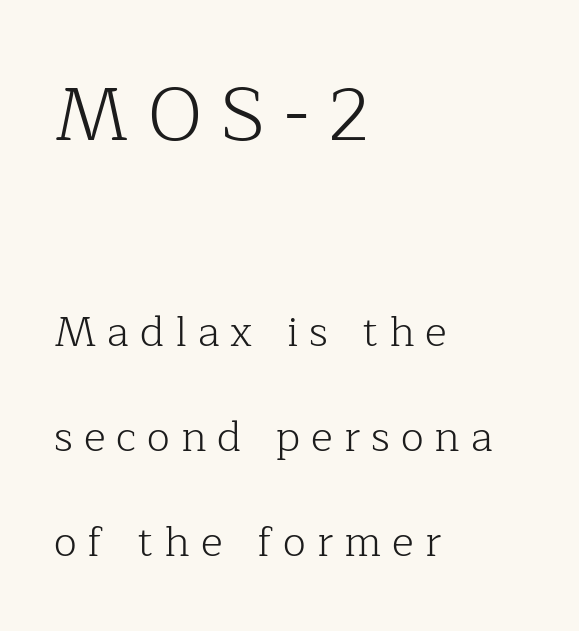
Is the letter spacing exaggerated? Yes — the characters are pushed far apart. Block one is the big one; block two sits smaller underneath. Posture: straight, roman, zero tilt. Typographically, this falls in the serif category.
